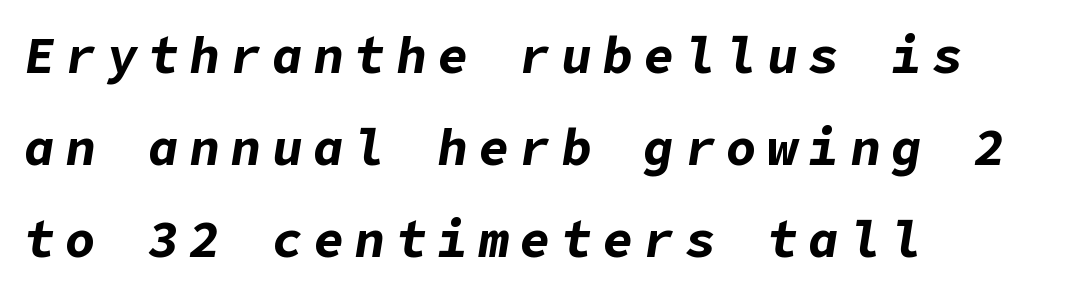
Q: Is the text bold? A: Yes.
Q: Is the text italic (slanted)? A: Yes, it leans right by about 9 degrees.
Q: Is the text underlined? A: No.
Q: How is the paragraph aligned? A: Left-aligned.
Q: Is the spacing between letters normal or unusually wide? A: Unusually wide.
Q: Width (condensed, normal, or wide)? A: Normal.
Q: Stroke contrast? A: Low.
Q: x-height? A: Medium.
